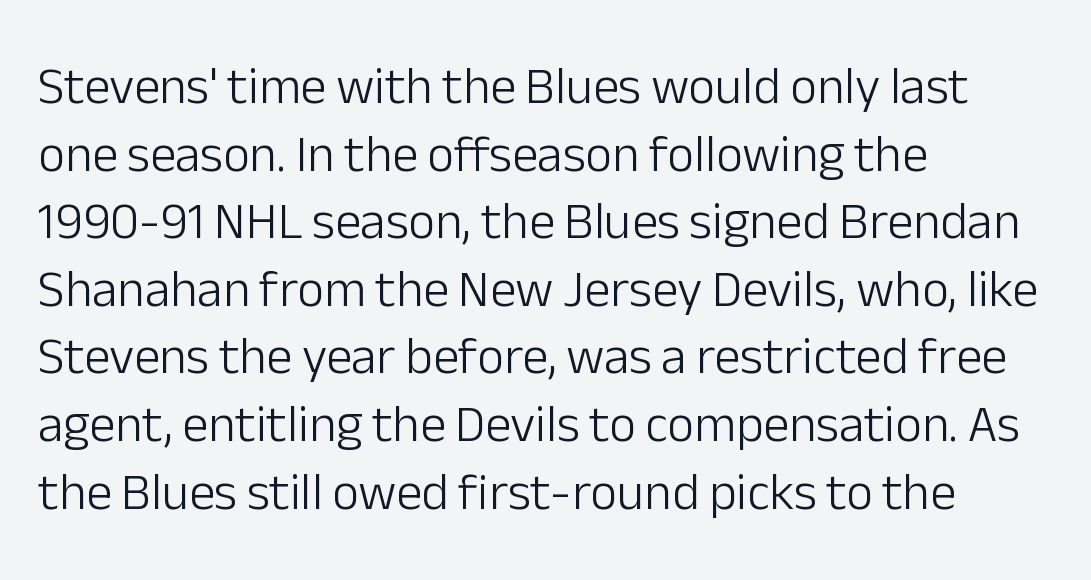
The image shows 52 px light sans-serif type, upright; set left-aligned, normal line spacing (1.3x), normal letter spacing, not underlined; low stroke contrast and a medium x-height.
